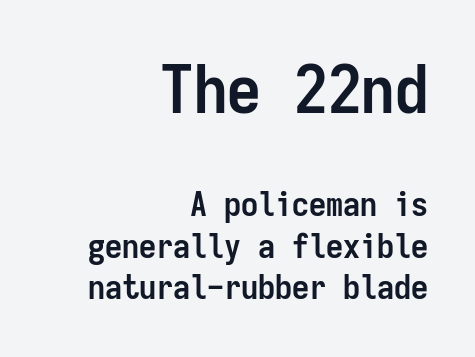
A student would call this right alignment; a typographer would say flush right, rag left. Glance below the letters and you will spot only blank space. Examine the stroke ends and you'll find no serifs. The font is running at its bold setting. No italicization has been applied; the sample stays upright.
